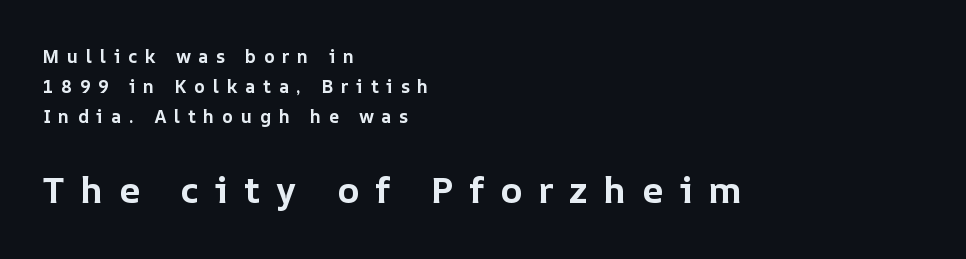
Alignment: flush left. The axis of the letterforms is exactly vertical. Scale increases going downward across the two blocks. The sample has been set heavy, in full bold.
